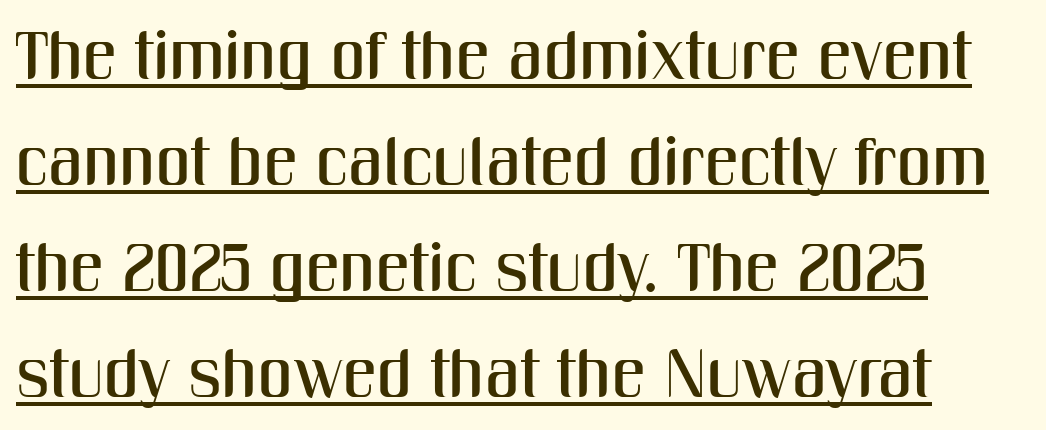
The image shows 68 px condensed sans-serif type, upright; set left-aligned, normal line spacing (1.56x), normal letter spacing, underlined; medium stroke contrast and a medium x-height.
